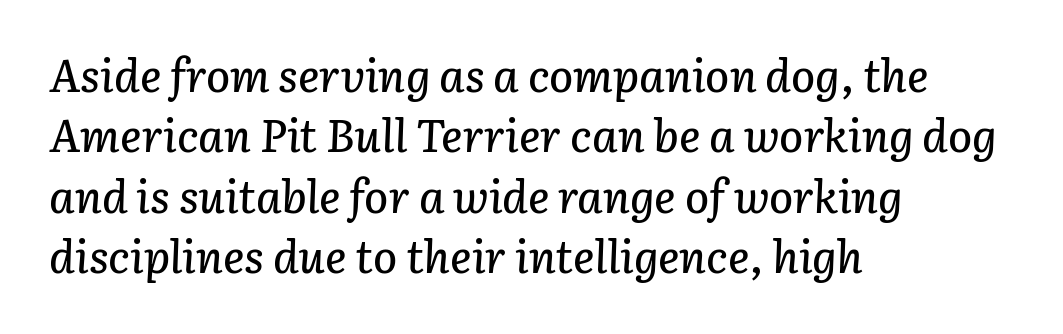
{"italic": "yes", "lean": "right", "slant_degrees": 3, "width": "normal", "stroke_contrast": "low", "x_height": "medium", "monospaced": "no", "underline": "no", "align": "left", "line_spacing": "normal", "line_spacing_ratio": 1.34, "letter_spacing": "normal", "letter_spacing_em": 0.0, "glyph_px": 45}
